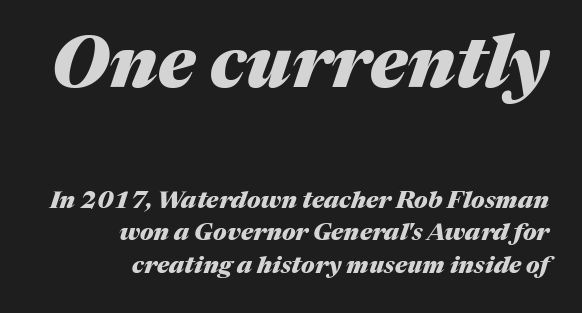
{"italic": "yes", "lean": "right", "slant_degrees": 17, "bold": "yes", "weight": "heavy", "width": "normal", "stroke_contrast": "medium", "x_height": "medium", "monospaced": "no", "underline": "no", "align": "right", "line_spacing": "normal", "line_spacing_ratio": 1.35, "letter_spacing": "normal", "letter_spacing_em": 0.0, "larger_block": "first", "size_ratio": 3.04, "glyph_px": 73}
